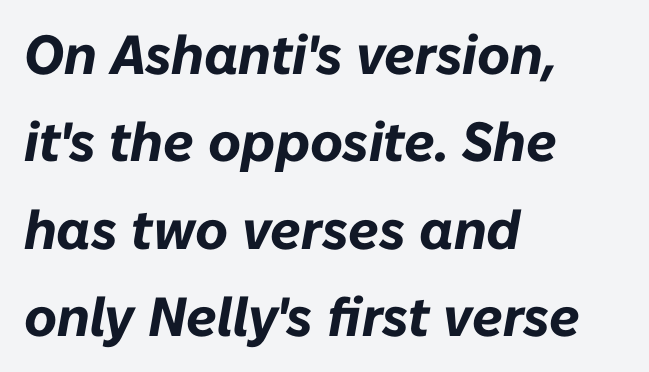
{"italic": "yes", "lean": "right", "slant_degrees": 10, "bold": "yes", "weight": "bold", "width": "normal", "stroke_contrast": "low", "x_height": "medium", "monospaced": "no", "underline": "no", "align": "left", "line_spacing": "normal", "line_spacing_ratio": 1.59, "letter_spacing": "normal", "letter_spacing_em": 0.0, "glyph_px": 55}
